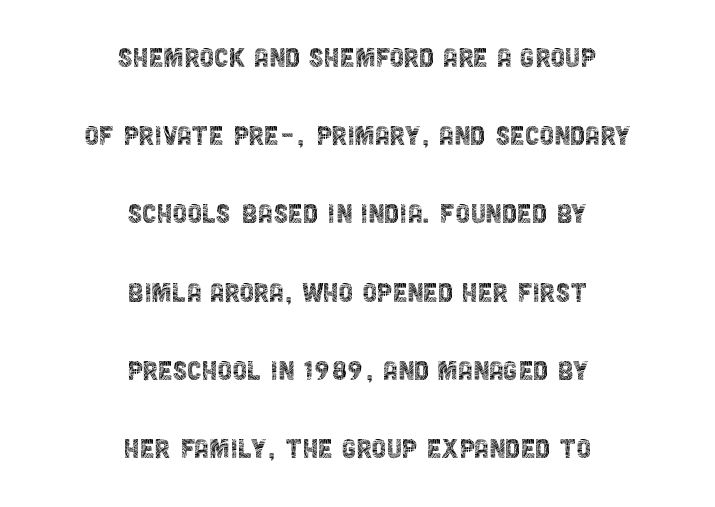
Q: Is the text bold? A: No.
Q: Is the text italic (slanted)? A: No, it is upright.
Q: Is the typeface a serif or a sans-serif typeface? A: Sans-serif.
Q: Is the text underlined? A: No.
Q: How is the paragraph aligned? A: Centered.
Q: Is the spacing between letters normal or unusually wide? A: Normal.
Q: Is the spacing between lines tight, normal or loose? A: Loose.
Q: Width (condensed, normal, or wide)? A: Condensed.
Q: x-height? A: Large.
Q: Monospaced? A: No.
